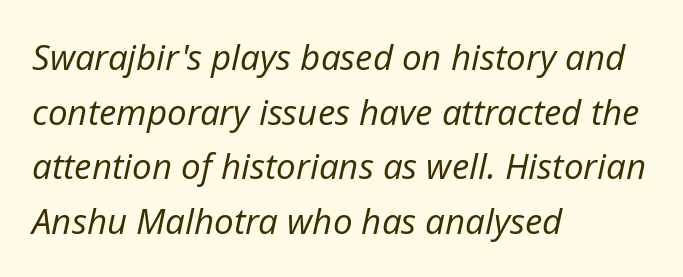
The image shows 35 px regular-weight type, italic (leaning right); set left-aligned, normal line spacing (1.56x), normal letter spacing, not underlined; low stroke contrast and a medium x-height.
